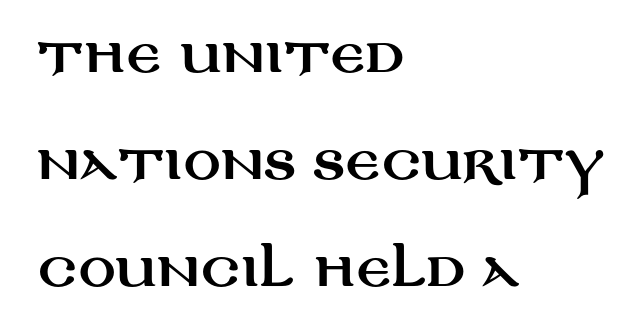
A great deal of white space separates one row of letters from the next. Words appear dense and cohesive because spacing is normal. The rendering shows plain stroke endings on the letterforms — a sans-serif design. You could not count columns in this text — the font is proportionally spaced.
